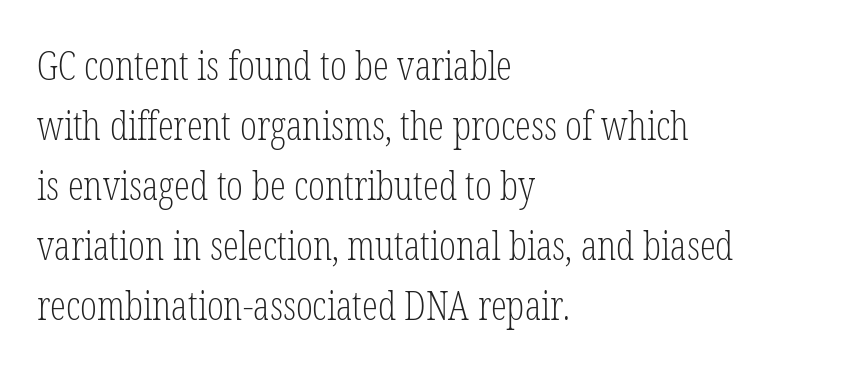
The image shows 40 px light, condensed serif type, upright; set left-aligned, normal line spacing (1.5x), normal letter spacing, not underlined; low stroke contrast and a medium x-height.
